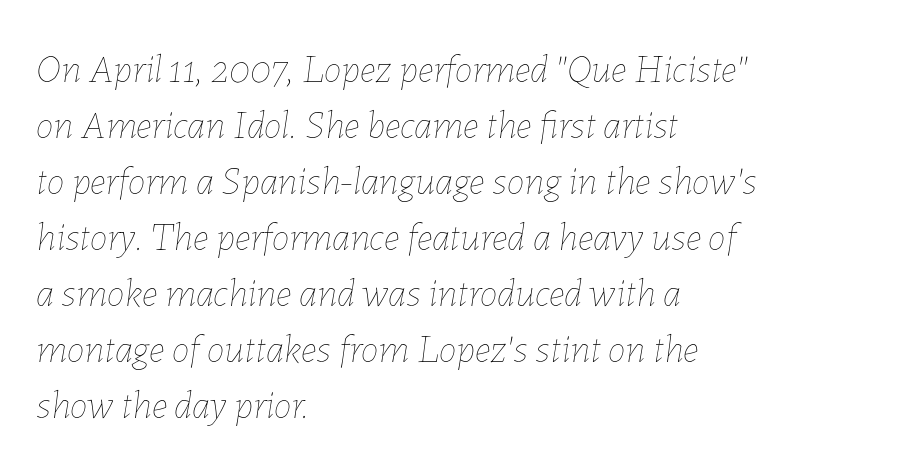
Underline: absent. Heaviness? Minimal to ordinary, like unemphasized prose. Leading: standard. Is the letter spacing exaggerated? No — it looks like the ordinary default. This sample is left-justified, so line endings fall wherever the words run out. In terms of posture, this sample is oblique.
